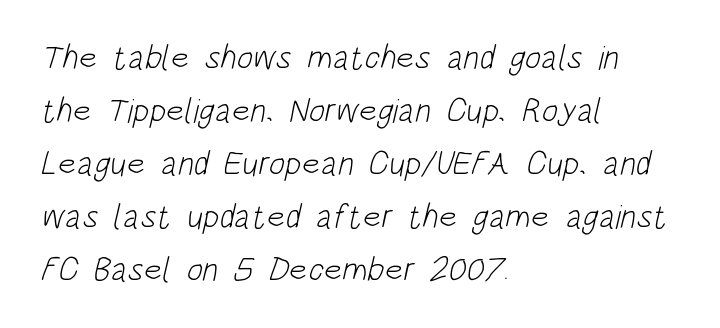
On a weight scale, this lands at 450 or below. The passage shown is typed in a proportional face where columns would drift. Glance below the letters and you will spot only blank space. Note: no serifs on the glyphs. The lines in this sample share a left origin and differ only in where they stop. The tracking reads as untouched default to a designer's eye.
